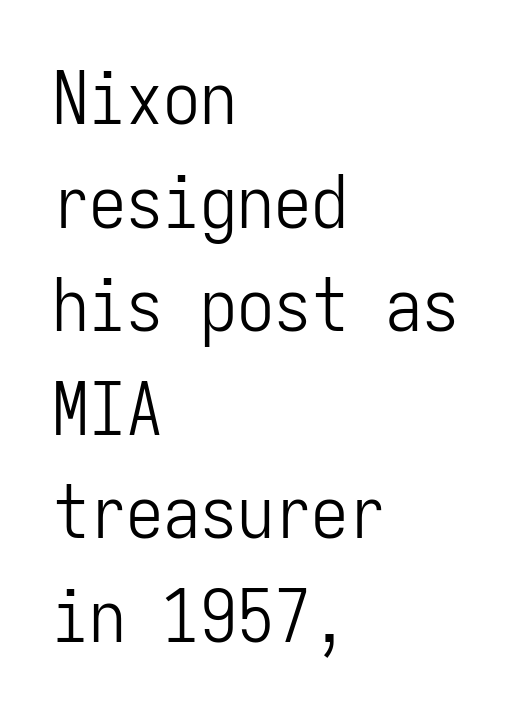
{"serif": "no", "italic": "no", "bold": "no", "weight": "light", "width": "condensed", "stroke_contrast": "low", "x_height": "medium", "monospaced": "yes", "underline": "no", "align": "left", "line_spacing": "normal", "line_spacing_ratio": 1.4, "letter_spacing": "normal", "letter_spacing_em": 0.0, "glyph_px": 74}
